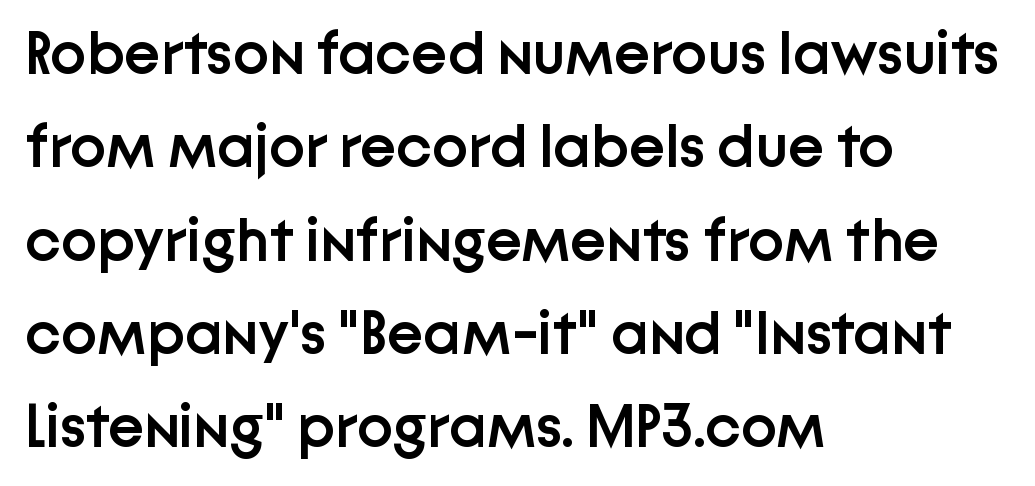
The image shows 61 px semibold sans-serif type, upright; set left-aligned, normal line spacing (1.53x), normal letter spacing, not underlined; low stroke contrast and a medium x-height.
